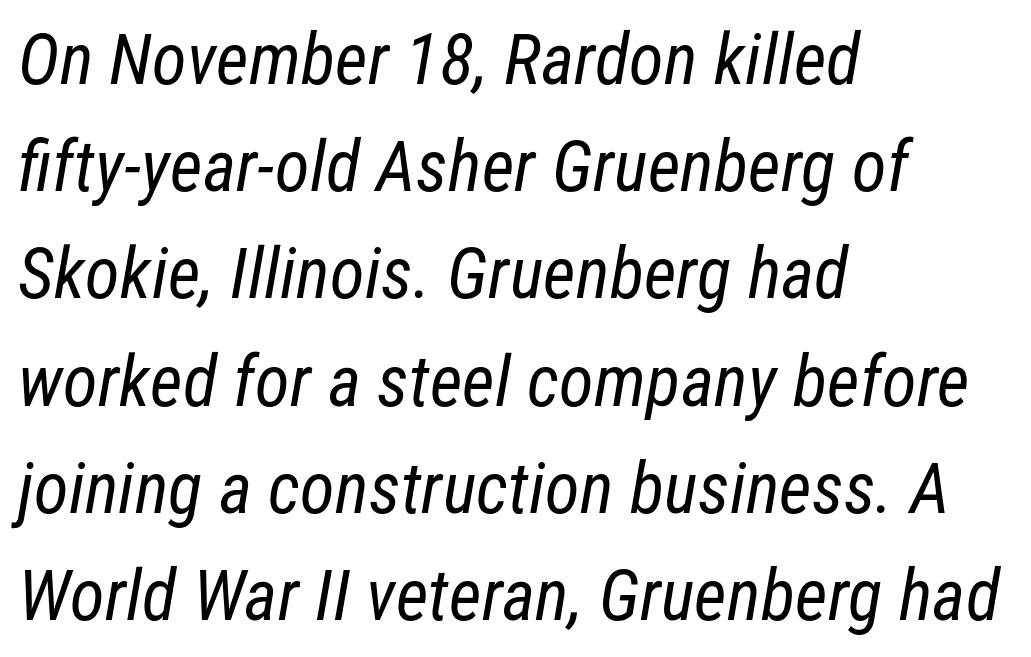
{"serif": "no", "bold": "no", "weight": "regular", "width": "condensed", "stroke_contrast": "low", "x_height": "medium", "monospaced": "no", "underline": "no", "align": "left", "line_spacing": "normal", "line_spacing_ratio": 1.51, "letter_spacing": "normal", "letter_spacing_em": 0.0, "glyph_px": 71}
